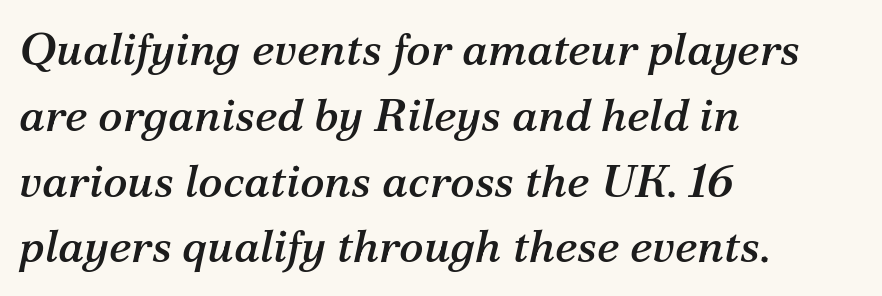
{"serif": "yes", "italic": "yes", "lean": "right", "slant_degrees": 12, "width": "normal", "stroke_contrast": "medium", "x_height": "medium", "monospaced": "no", "underline": "no", "align": "left", "line_spacing": "normal", "line_spacing_ratio": 1.43, "letter_spacing": "normal", "letter_spacing_em": 0.0, "glyph_px": 46}
